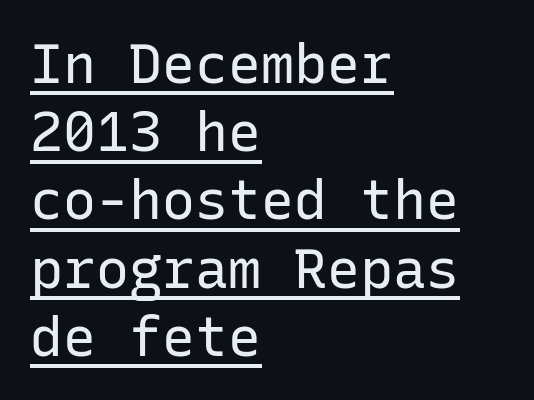
Every word sits above its own underline. Each letter's strokes conclude bluntly, with no projecting serifs. Visually the block forms a straight wall on the left and a jagged coastline on the right. If you drew a line through each stem, it would be perfectly vertical.
